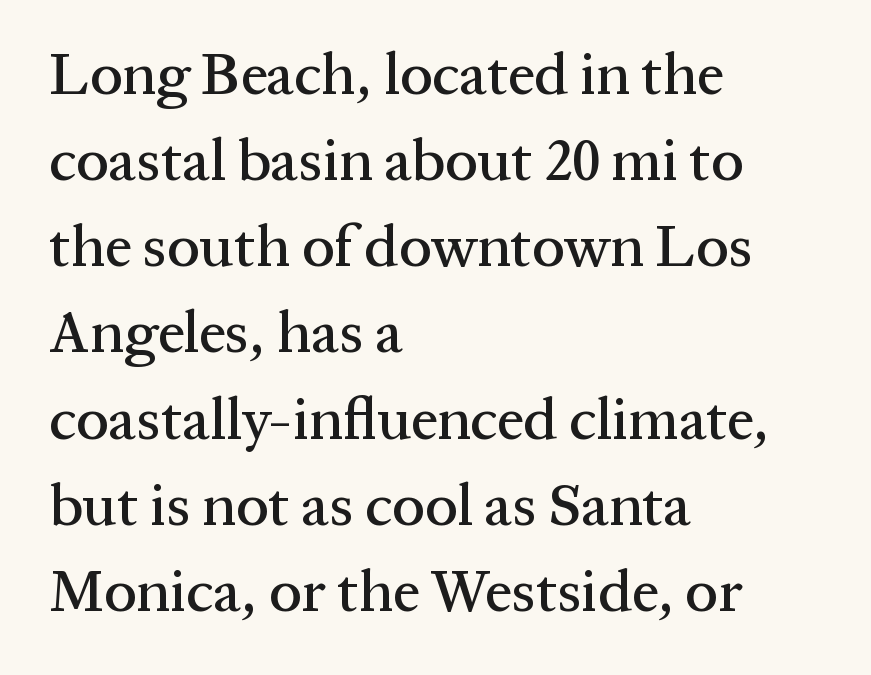
The image shows 59 px serif type, upright; set left-aligned, normal line spacing (1.46x), normal letter spacing, not underlined; medium stroke contrast and a medium x-height.
